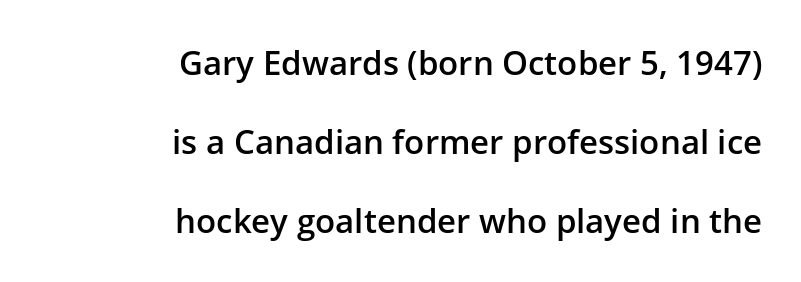
Q: Is the text bold? A: Semi-bold.
Q: Is the text italic (slanted)? A: No, it is upright.
Q: Is the typeface a serif or a sans-serif typeface? A: Sans-serif.
Q: Is the text underlined? A: No.
Q: How is the paragraph aligned? A: Right-aligned.
Q: Is the spacing between letters normal or unusually wide? A: Normal.
Q: Is the spacing between lines tight, normal or loose? A: Loose.
Q: Width (condensed, normal, or wide)? A: Normal.
Q: Stroke contrast? A: Low.
Q: x-height? A: Medium.
Q: Monospaced? A: No.
